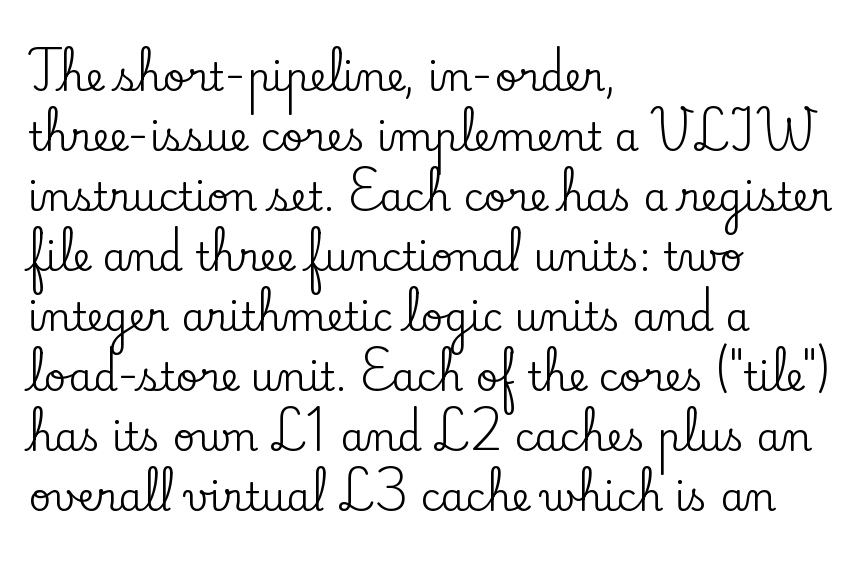
Words appear dense and cohesive because spacing is normal. Does the lettering tilt? It doesn't — this is upright. Each line starts at the same left margin while the right side varies. Serifs: yes, visible at the terminals of the letterforms. Has an underline been added? It has not.
